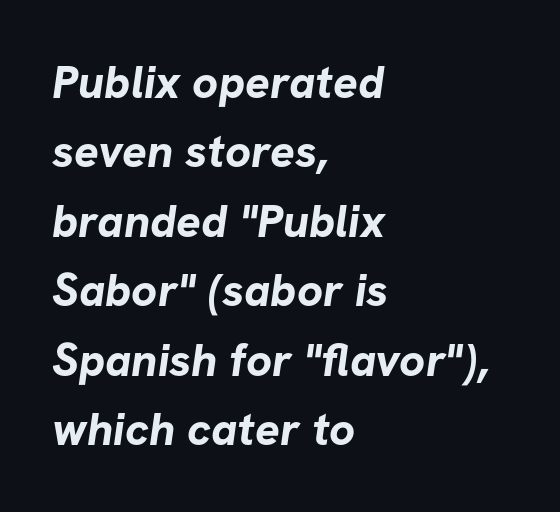
Q: Is the text bold? A: Yes.
Q: Is the typeface a serif or a sans-serif typeface? A: Sans-serif.
Q: Is the text underlined? A: No.
Q: How is the paragraph aligned? A: Left-aligned.
Q: Is the spacing between letters normal or unusually wide? A: Normal.
Q: Is the spacing between lines tight, normal or loose? A: Normal.
Q: Width (condensed, normal, or wide)? A: Normal.
Q: Stroke contrast? A: Low.
Q: x-height? A: Medium.
Q: Monospaced? A: No.
